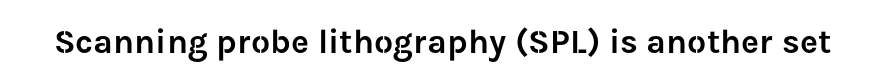
Look at the bottom of the vertical strokes: they stop flat, with no serifs. Just letters on the line, the space beneath them empty. A typesetter would call this proportional, since set widths differ per character. The lettering holds an erect, upright posture throughout. The horizontal fit of the characters is conventional and even.
